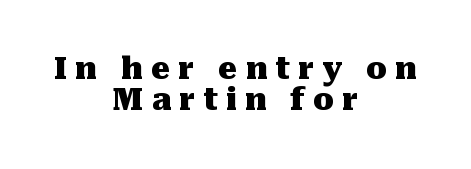
The image shows 30 px heavy serif type, upright; set centered, tight line spacing (1.03x), unusually wide letter spacing (+0.27 em), not underlined; medium stroke contrast and a medium x-height.
